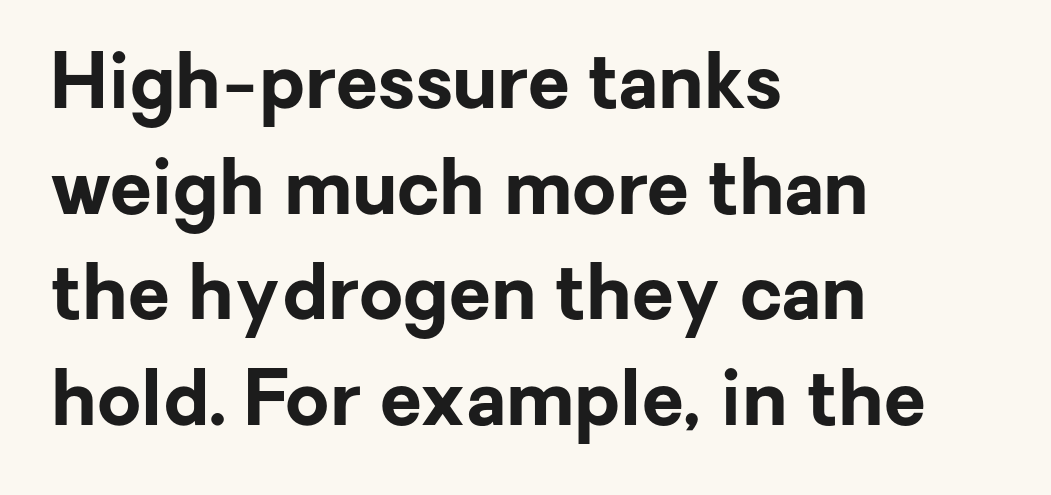
{"serif": "no", "italic": "no", "bold": "yes", "weight": "bold", "width": "normal", "stroke_contrast": "low", "x_height": "medium", "monospaced": "no", "underline": "no", "align": "left", "line_spacing": "normal", "line_spacing_ratio": 1.39, "letter_spacing": "normal", "letter_spacing_em": 0.0, "glyph_px": 76}
